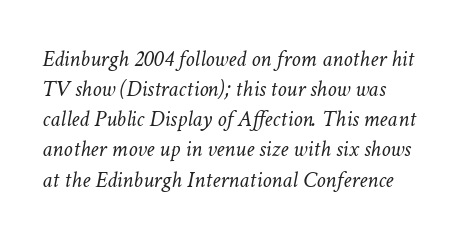
{"italic": "yes", "lean": "right", "slant_degrees": 11, "bold": "no", "underline": "no", "line_spacing": "normal", "line_spacing_ratio": 1.31, "letter_spacing": "normal", "letter_spacing_em": 0.0, "glyph_px": 23}
